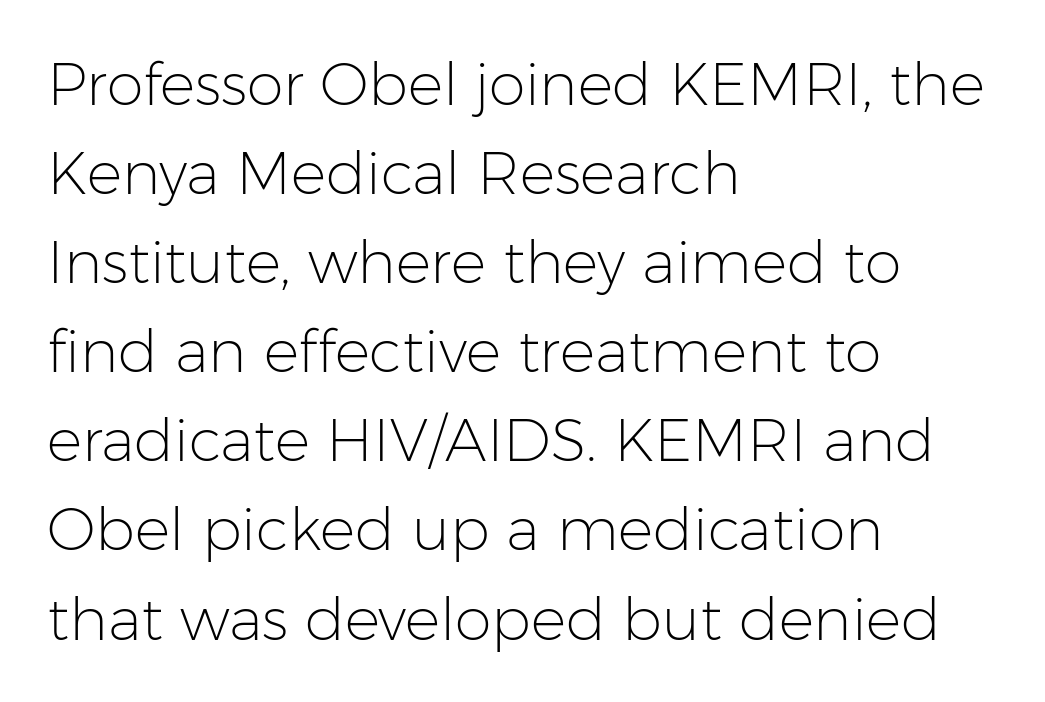
The image shows 59 px light sans-serif type, upright; set left-aligned, normal line spacing (1.51x), normal letter spacing, not underlined; low stroke contrast and a medium x-height.
